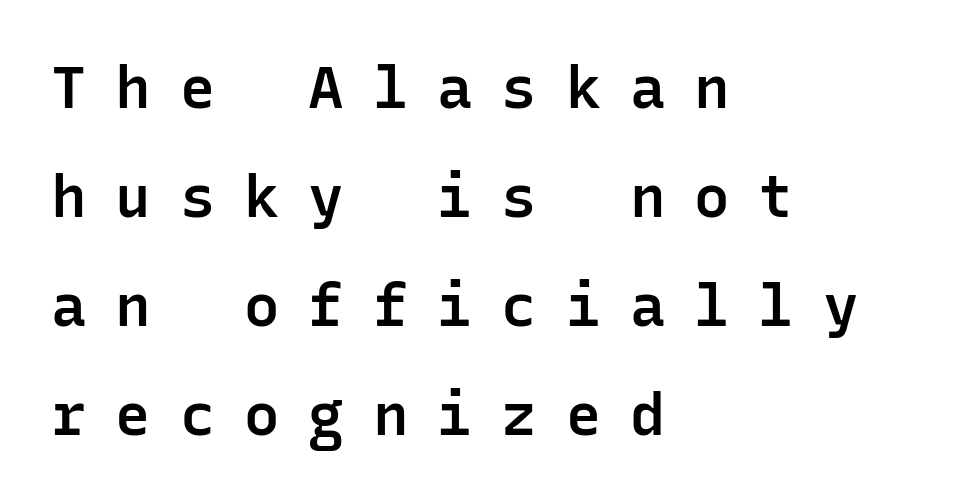
Q: Is the text bold? A: Semi-bold.
Q: Is the text italic (slanted)? A: No, it is upright.
Q: Is the typeface a serif or a sans-serif typeface? A: Sans-serif.
Q: Is the text underlined? A: No.
Q: How is the paragraph aligned? A: Left-aligned.
Q: Is the spacing between letters normal or unusually wide? A: Unusually wide.
Q: Width (condensed, normal, or wide)? A: Normal.
Q: Stroke contrast? A: Low.
Q: x-height? A: Medium.
Q: Monospaced? A: Yes.
